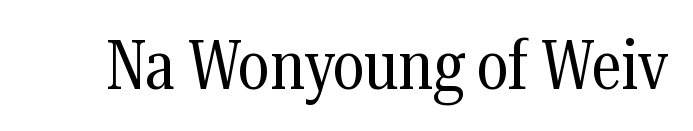
Q: Is the text bold? A: No.
Q: Is the text italic (slanted)? A: No, it is upright.
Q: Is the typeface a serif or a sans-serif typeface? A: Serif.
Q: Is the text underlined? A: No.
Q: Is the spacing between letters normal or unusually wide? A: Normal.
Q: Width (condensed, normal, or wide)? A: Condensed.
Q: Stroke contrast? A: Medium.
Q: x-height? A: Medium.
Q: Monospaced? A: No.
